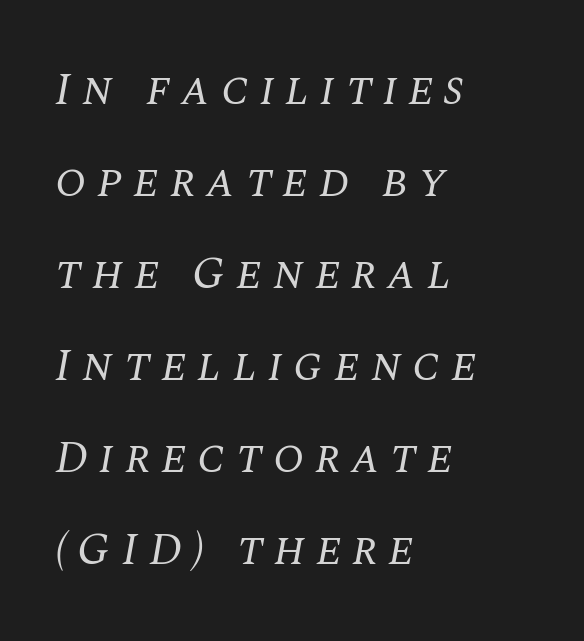
Q: Is the text bold? A: No.
Q: Is the text italic (slanted)? A: Yes, it leans right by about 10 degrees.
Q: Is the typeface a serif or a sans-serif typeface? A: Serif.
Q: Is the text underlined? A: No.
Q: How is the paragraph aligned? A: Left-aligned.
Q: Is the spacing between letters normal or unusually wide? A: Unusually wide.
Q: Is the spacing between lines tight, normal or loose? A: Loose.
Q: Width (condensed, normal, or wide)? A: Normal.
Q: Stroke contrast? A: Medium.
Q: x-height? A: Large.
Q: Monospaced? A: No.
